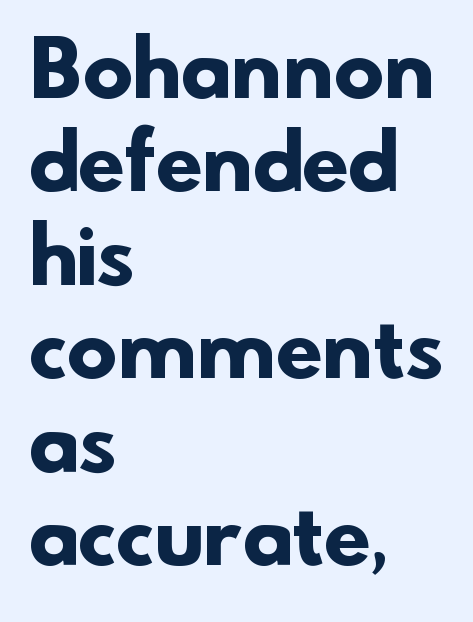
{"serif": "no", "bold": "yes", "weight": "heavy", "width": "normal", "stroke_contrast": "low", "x_height": "small", "monospaced": "no", "underline": "no", "align": "left", "line_spacing_ratio": 1.23, "letter_spacing": "normal", "letter_spacing_em": 0.0, "glyph_px": 76}
